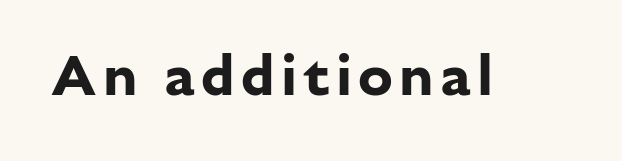
{"serif": "no", "italic": "no", "bold": "yes", "weight": "bold", "width": "normal", "stroke_contrast": "low", "x_height": "medium", "monospaced": "no", "underline": "no", "glyph_px": 58}
